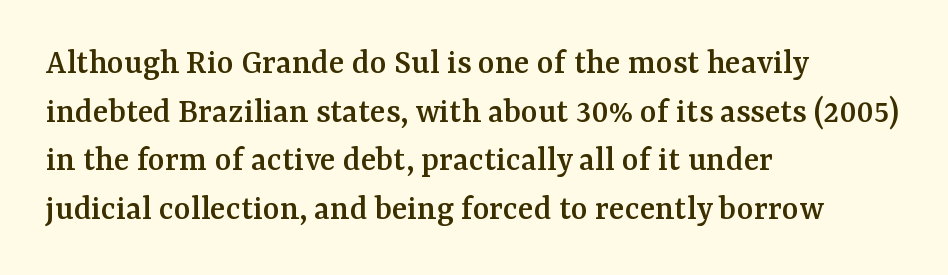
Q: Is the text italic (slanted)? A: No, it is upright.
Q: Is the typeface a serif or a sans-serif typeface? A: Serif.
Q: Is the text underlined? A: No.
Q: How is the paragraph aligned? A: Left-aligned.
Q: Is the spacing between letters normal or unusually wide? A: Normal.
Q: Is the spacing between lines tight, normal or loose? A: Normal.
Q: Width (condensed, normal, or wide)? A: Normal.
Q: Stroke contrast? A: Medium.
Q: x-height? A: Medium.
Q: Monospaced? A: No.
